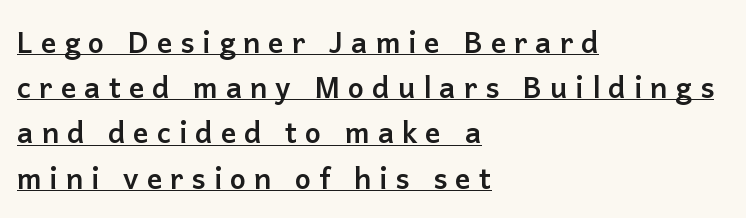
Q: Is the text bold? A: Yes.
Q: Is the text italic (slanted)? A: No, it is upright.
Q: Is the typeface a serif or a sans-serif typeface? A: Sans-serif.
Q: Is the text underlined? A: Yes.
Q: How is the paragraph aligned? A: Left-aligned.
Q: Is the spacing between letters normal or unusually wide? A: Unusually wide.
Q: Is the spacing between lines tight, normal or loose? A: Normal.
Q: Width (condensed, normal, or wide)? A: Normal.
Q: Stroke contrast? A: Low.
Q: x-height? A: Medium.
Q: Monospaced? A: No.
